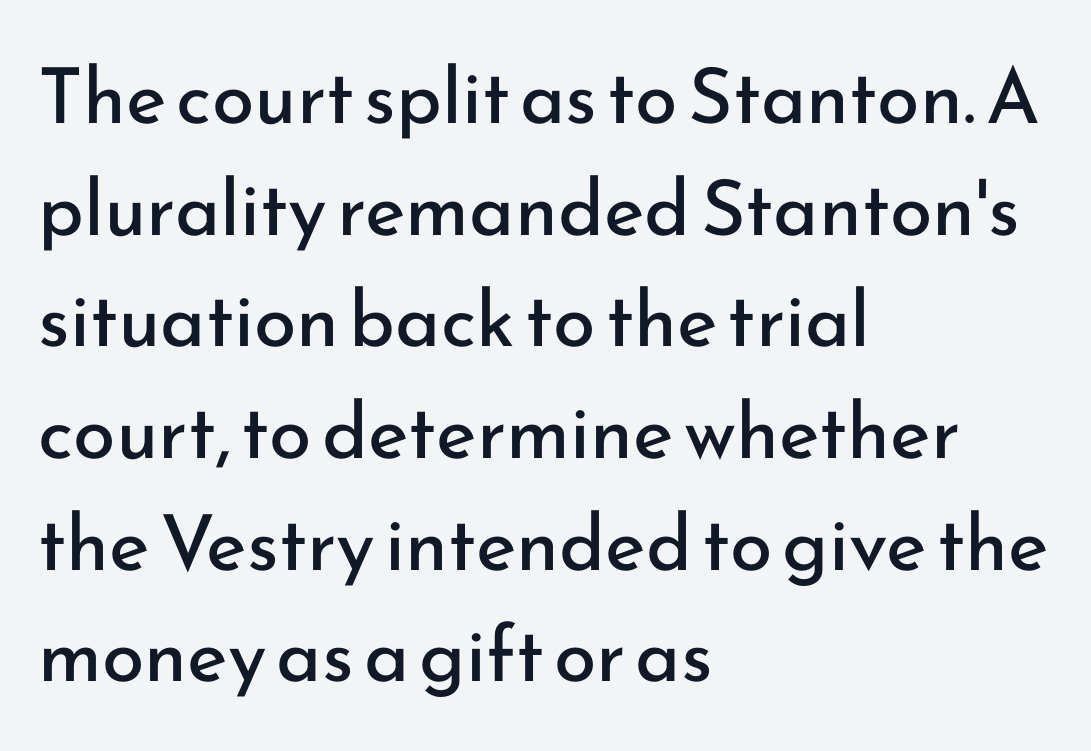
Unmarked baselines from the first word to the last. This rendering employs a face without finishing strokes, i.e., a sans-serif. The space between consecutive lines is moderate. Horizontal alignment here is leftward, the default for most running prose. If you drew a line through each stem, it would be perfectly vertical.
